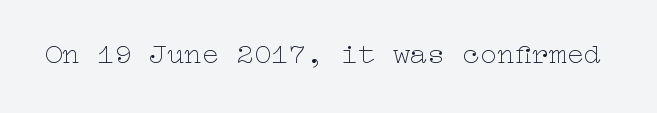
Is this a heavy cut? Hardly; it is regular or lighter. This is the regular roman posture of the typeface. Does extra space separate the letters? No, they use regular spacing. A bare baseline throughout the passage.
